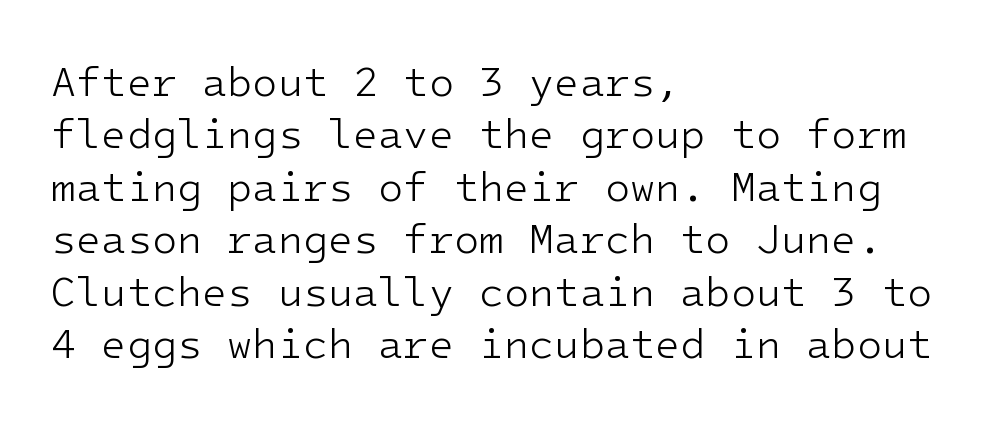
{"serif": "no", "italic": "no", "bold": "no", "weight": "light", "width": "normal", "stroke_contrast": "low", "x_height": "medium", "underline": "no", "align": "left", "line_spacing": "normal", "line_spacing_ratio": 1.28, "letter_spacing": "normal", "letter_spacing_em": 0.0, "glyph_px": 41}
